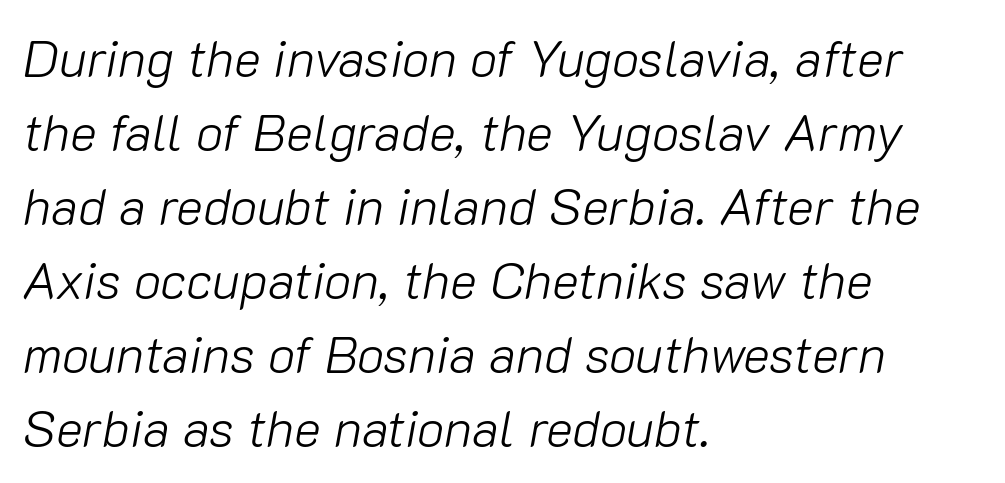
Q: Is the text bold? A: No.
Q: Is the text italic (slanted)? A: Yes, it leans right by about 10 degrees.
Q: Is the text underlined? A: No.
Q: How is the paragraph aligned? A: Left-aligned.
Q: Is the spacing between letters normal or unusually wide? A: Normal.
Q: Is the spacing between lines tight, normal or loose? A: Normal.
Q: Width (condensed, normal, or wide)? A: Normal.
Q: Stroke contrast? A: Low.
Q: x-height? A: Medium.
Q: Monospaced? A: No.
